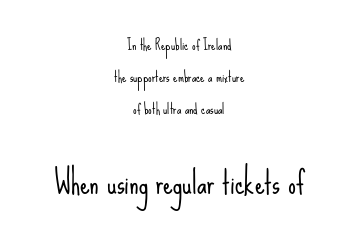
The image shows 31 px light, condensed sans-serif type, upright; set centered, loose line spacing (2.29x), normal letter spacing, not underlined; the second (bottom) block is 2.21x larger; low stroke contrast and a small x-height.
